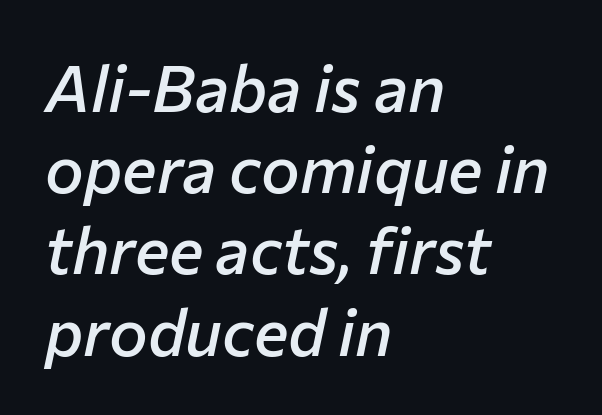
The image shows 65 px semibold type, italic (leaning right); set left-aligned, normal line spacing (1.25x), normal letter spacing, not underlined; low stroke contrast and a medium x-height.
